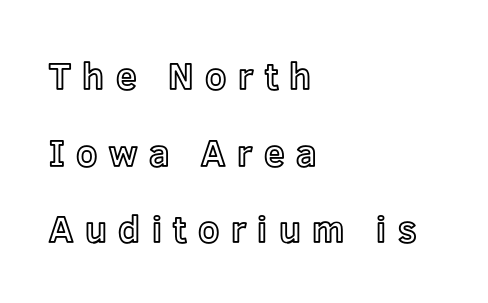
{"italic": "no", "width": "normal", "x_height": "medium", "monospaced": "no", "underline": "no", "align": "left", "line_spacing": "loose", "line_spacing_ratio": 2.07, "letter_spacing": "wide", "letter_spacing_em": 0.31, "glyph_px": 37}
